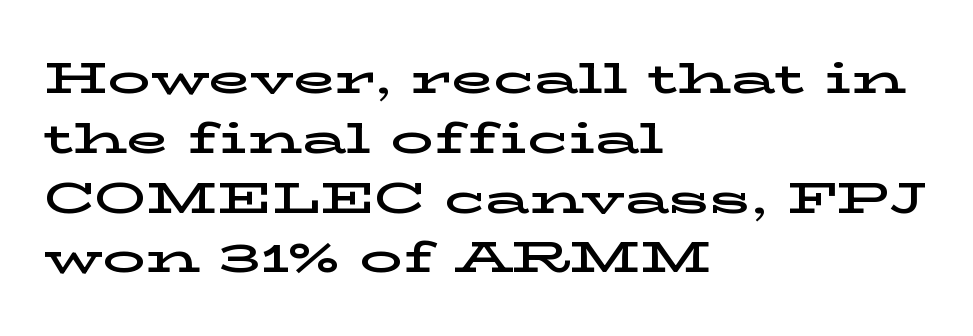
A student would call this left alignment; a typographer would say flush left, rag right. Notice how descenders clear the ascenders below comfortably — that's standard leading. Small tapered or slab feet sit at the stroke ends, so this counts as serif. The specimen reads as upright at a glance.
